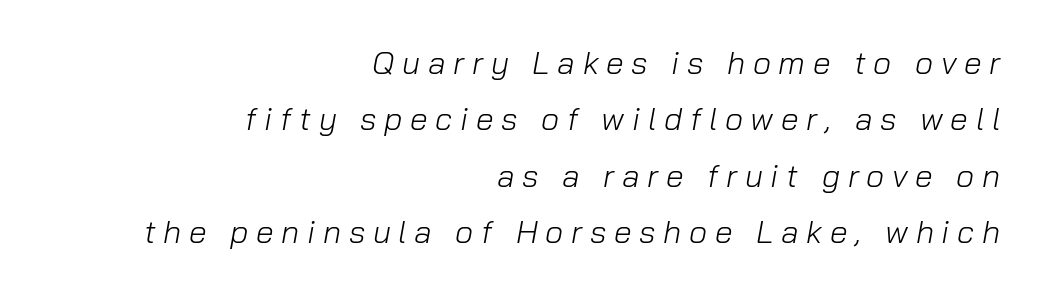
The image shows 32 px light type, italic (leaning right); set right-aligned, line spacing 1.76x, unusually wide letter spacing (+0.24 em), not underlined; low stroke contrast and a medium x-height.
